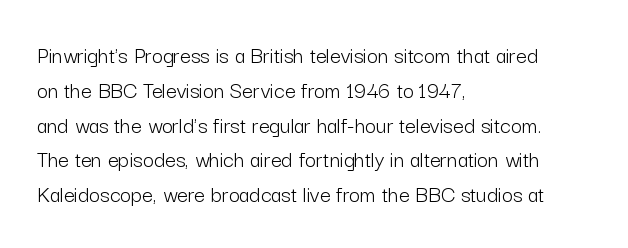
{"italic": "no", "bold": "no", "underline": "no", "align": "left", "line_spacing": "normal", "line_spacing_ratio": 1.45, "letter_spacing": "normal", "letter_spacing_em": 0.0, "glyph_px": 24}
